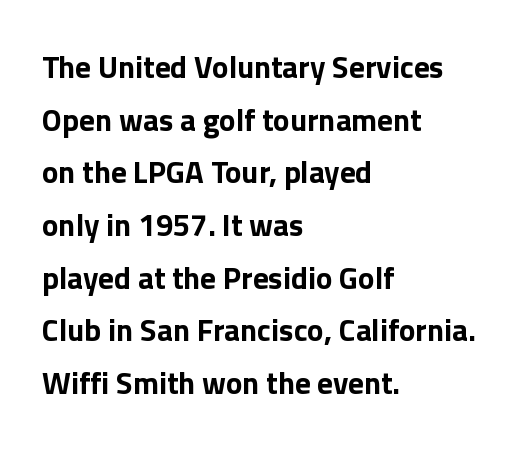
The image shows 31 px bold sans-serif type, upright; set left-aligned, normal line spacing (1.7x), normal letter spacing, not underlined; a medium x-height.
